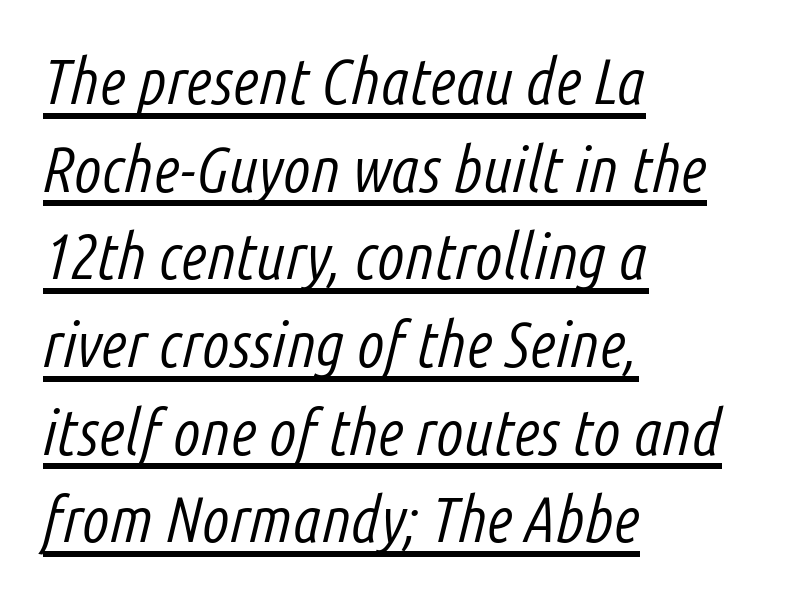
{"italic": "yes", "lean": "right", "slant_degrees": 14, "bold": "no", "weight": "light", "width": "condensed", "stroke_contrast": "low", "x_height": "medium", "monospaced": "no", "underline": "yes", "align": "left", "line_spacing": "normal", "line_spacing_ratio": 1.37, "letter_spacing": "normal", "letter_spacing_em": 0.0, "glyph_px": 64}
